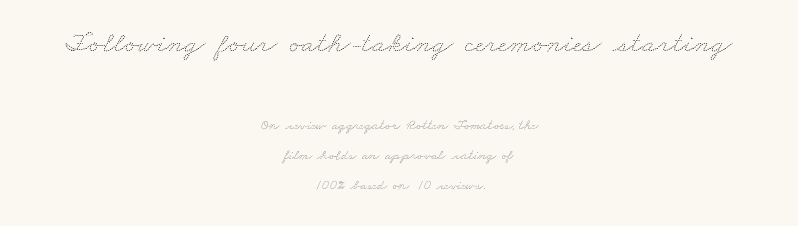
The image shows 30 px thin, wide type; set centered, loose line spacing (2.14x), normal letter spacing, not underlined; the first (top) block is 2.14x larger; medium stroke contrast and a small x-height.
